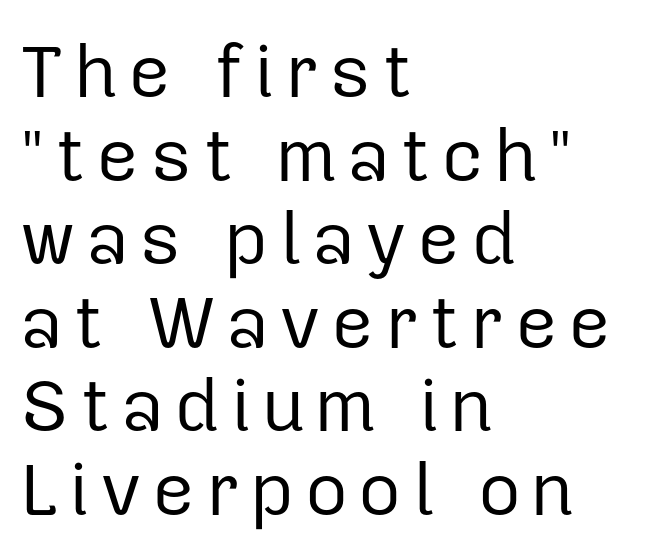
Descenders are the only things crossing below the line. Stems and bowls with no extra thickness — not bold. Each new line begins almost immediately beneath the previous one. The lines are quadded left.
